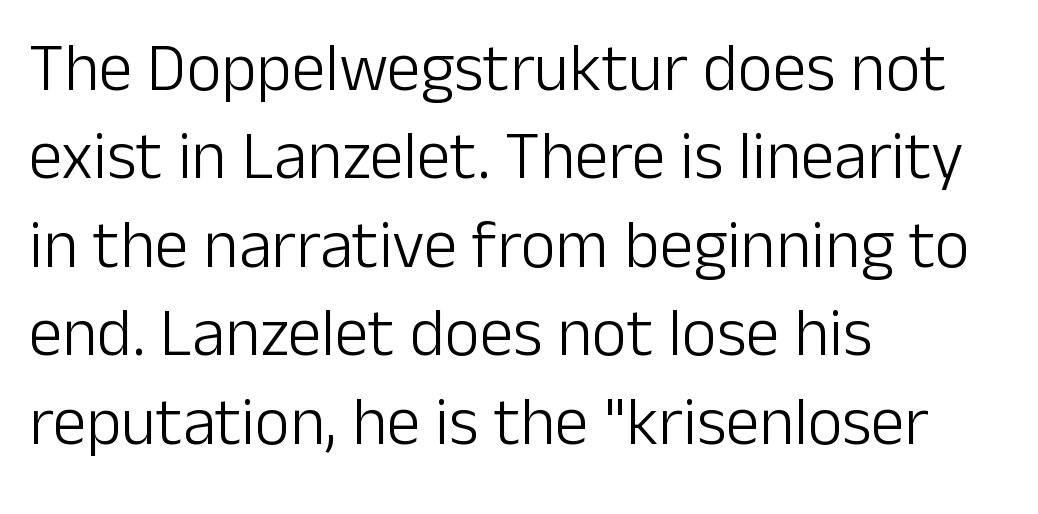
Italic: no, the glyphs are upright roman. Each letter keeps its own natural width here, so spacing adapts to shape. This is not heavy type; no bold has been used. What stands out about the letter spacing? Nothing — it is the standard amount. These lines are composed in type without serifs. Underlining? Definitely not there.
